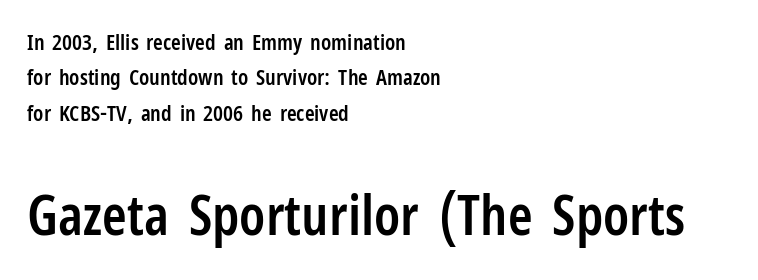
Q: Is the text bold? A: Semi-bold.
Q: Is the text italic (slanted)? A: No, it is upright.
Q: Is the typeface a serif or a sans-serif typeface? A: Sans-serif.
Q: Is the text underlined? A: No.
Q: How is the paragraph aligned? A: Left-aligned.
Q: Is the spacing between letters normal or unusually wide? A: Normal.
Q: Is the spacing between lines tight, normal or loose? A: Normal.
Q: Which block of text is set in a larger size, the first (top) or the second (bottom)? A: The second (bottom) one.
Q: Width (condensed, normal, or wide)? A: Condensed.
Q: Stroke contrast? A: Low.
Q: x-height? A: Medium.
Q: Monospaced? A: No.
